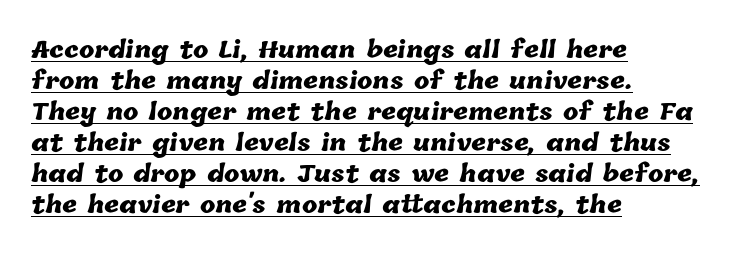
Q: Is the text bold? A: Yes.
Q: Is the text underlined? A: Yes.
Q: How is the paragraph aligned? A: Left-aligned.
Q: Is the spacing between letters normal or unusually wide? A: Normal.
Q: Is the spacing between lines tight, normal or loose? A: Normal.
